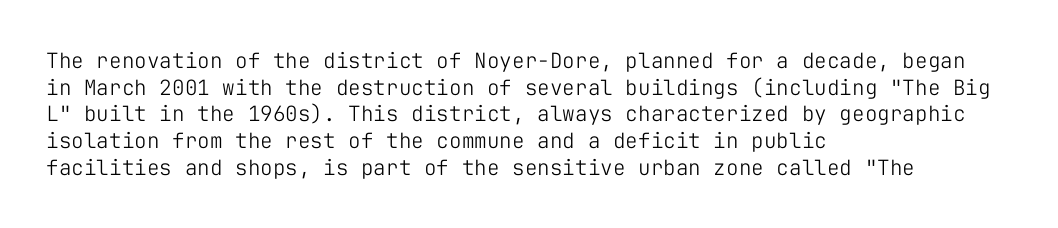
Summary of weight: not heavy and not bold. The vertical gap from one line to the next is medium. The type is set solid horizontally, with unmodified tracking. No italicization has been applied; the sample stays upright. The paragraph shown leans on its left margin. The gap between lines stays unmarked.
